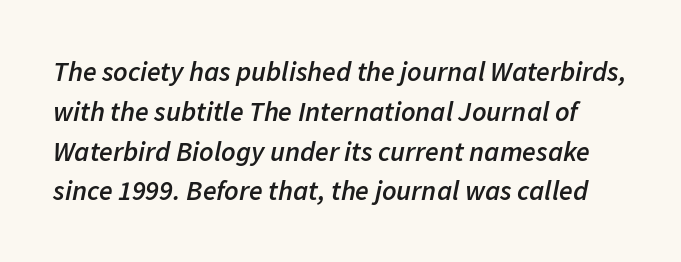
Q: Is the text bold? A: Semi-bold.
Q: Is the text italic (slanted)? A: Yes, it leans right by about 11 degrees.
Q: Is the text underlined? A: No.
Q: Is the spacing between letters normal or unusually wide? A: Normal.
Q: Is the spacing between lines tight, normal or loose? A: Normal.
Q: Width (condensed, normal, or wide)? A: Normal.
Q: Stroke contrast? A: Low.
Q: x-height? A: Medium.
Q: Monospaced? A: No.
